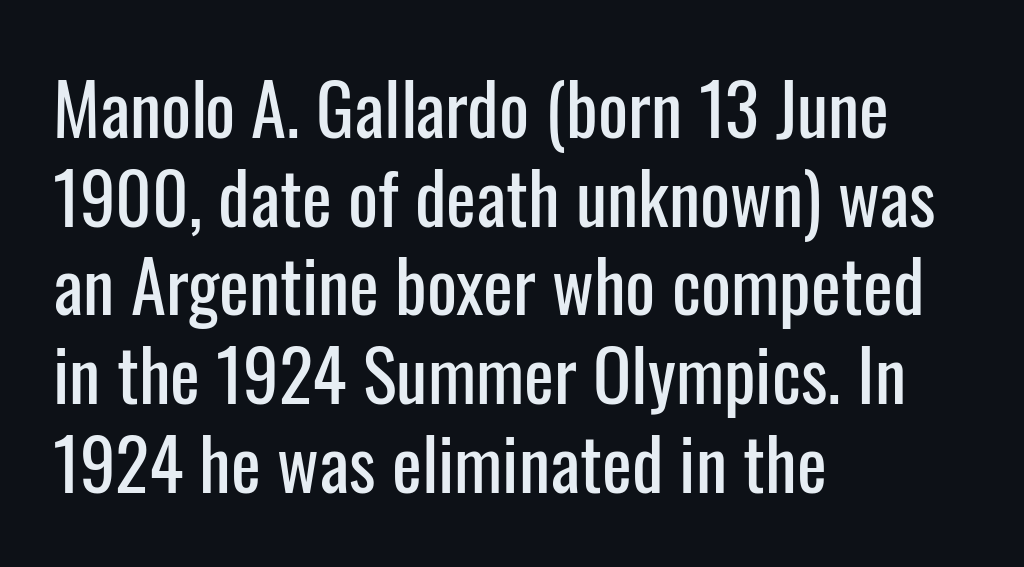
Q: Is the text italic (slanted)? A: No, it is upright.
Q: Is the typeface a serif or a sans-serif typeface? A: Sans-serif.
Q: Is the text underlined? A: No.
Q: How is the paragraph aligned? A: Left-aligned.
Q: Is the spacing between letters normal or unusually wide? A: Normal.
Q: Is the spacing between lines tight, normal or loose? A: Normal.
Q: Width (condensed, normal, or wide)? A: Condensed.
Q: Stroke contrast? A: Low.
Q: x-height? A: Medium.
Q: Monospaced? A: No.
